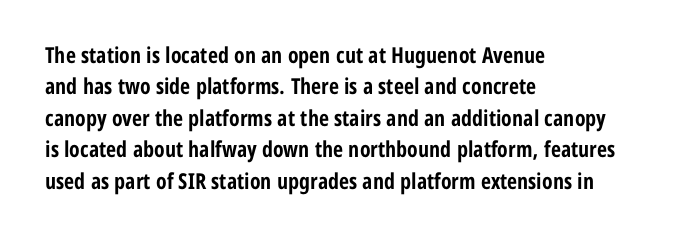
Q: Is the text bold? A: Yes.
Q: Is the text italic (slanted)? A: No, it is upright.
Q: Is the text underlined? A: No.
Q: How is the paragraph aligned? A: Left-aligned.
Q: Is the spacing between letters normal or unusually wide? A: Normal.
Q: Is the spacing between lines tight, normal or loose? A: Normal.
